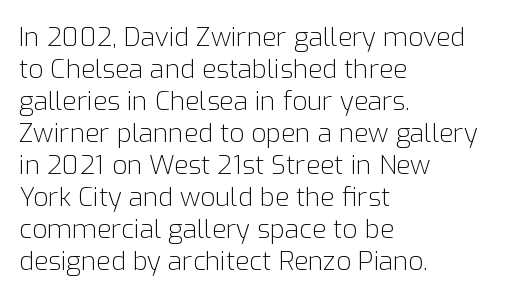
The image shows 26 px text type, upright; set left-aligned, line spacing 1.23x, normal letter spacing, not underlined.
